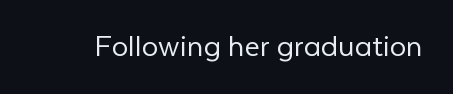
{"serif": "no", "italic": "no", "bold": "no", "weight": "light", "width": "normal", "stroke_contrast": "low", "x_height": "medium", "monospaced": "no", "underline": "no", "letter_spacing": "normal", "letter_spacing_em": 0.0, "glyph_px": 33}
